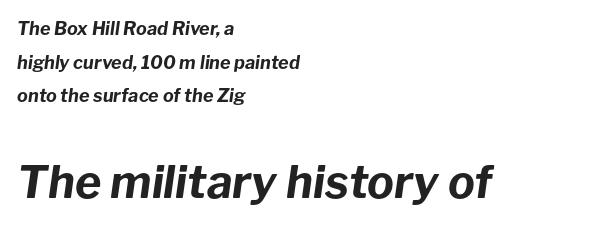
The strip under each line holds only bare page. These lines are rendered in a variable-pitch font. Slant detected: the letters are inclined. Visually the block forms a straight wall on the left and a jagged coastline on the right. Does the bottom block carry the larger type? Yes, it does.
